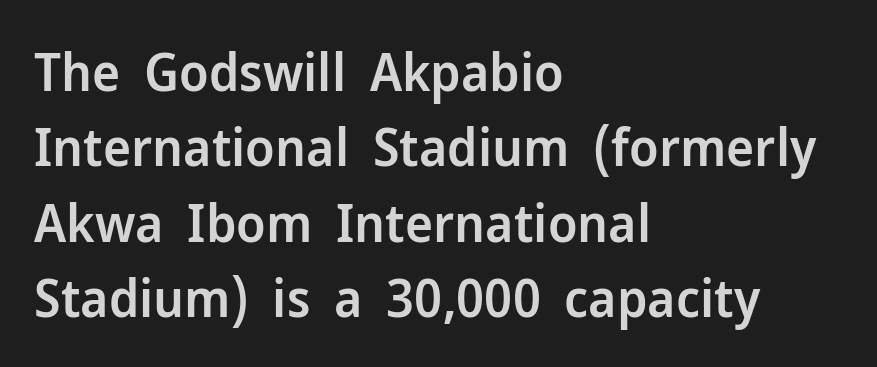
Q: Is the text bold? A: Semi-bold.
Q: Is the text italic (slanted)? A: No, it is upright.
Q: Is the typeface a serif or a sans-serif typeface? A: Sans-serif.
Q: Is the text underlined? A: No.
Q: How is the paragraph aligned? A: Left-aligned.
Q: Is the spacing between letters normal or unusually wide? A: Normal.
Q: Is the spacing between lines tight, normal or loose? A: Normal.
Q: Width (condensed, normal, or wide)? A: Normal.
Q: Stroke contrast? A: Low.
Q: x-height? A: Medium.
Q: Monospaced? A: No.
